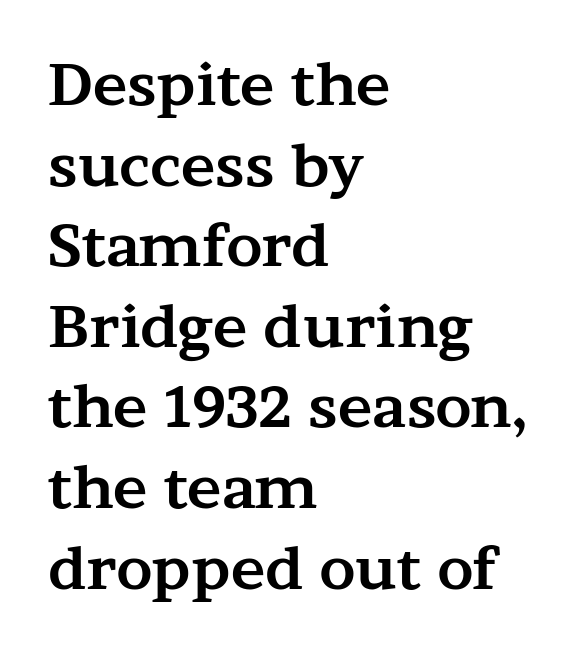
The image shows 58 px bold, wide serif type, upright; set left-aligned, normal line spacing (1.39x), normal letter spacing, not underlined; medium stroke contrast and a medium x-height.
